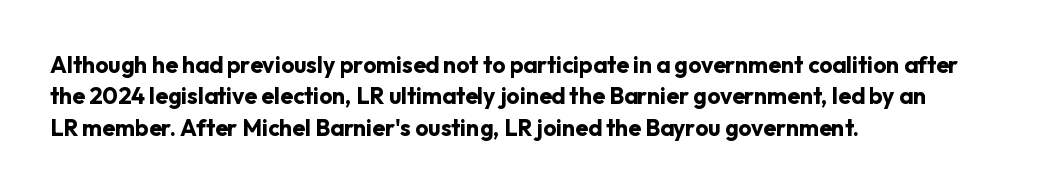
If you drew a line through each stem, it would be perfectly vertical. The face used here has the dense, thick strokes of a bold. All the whitespace from short lines collects on the right. Observe the ordinary spacing: letters are neighbours, not strangers. Rule under the text: the space is simply empty.
